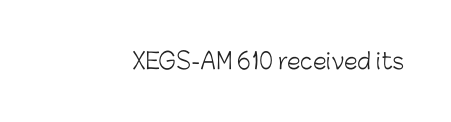
Q: Is the text bold? A: No.
Q: Is the text italic (slanted)? A: No, it is upright.
Q: Is the text underlined? A: No.
Q: Is the spacing between letters normal or unusually wide? A: Normal.
